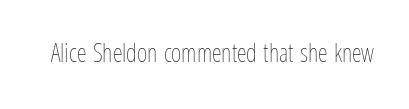
{"italic": "no", "bold": "no", "underline": "no", "letter_spacing": "normal", "letter_spacing_em": 0.0, "glyph_px": 25}
